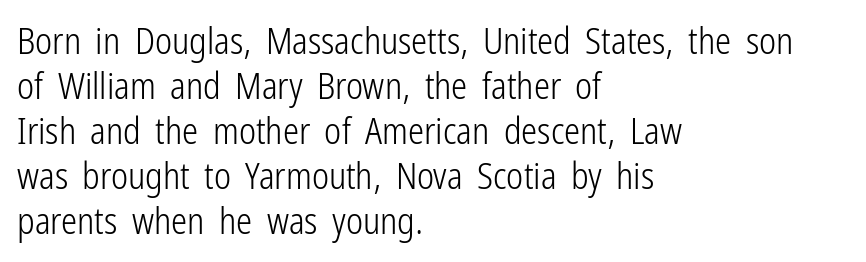
The image shows 36 px light, condensed sans-serif type, upright; set left-aligned, normal line spacing (1.25x), normal letter spacing, not underlined; low stroke contrast and a medium x-height.
